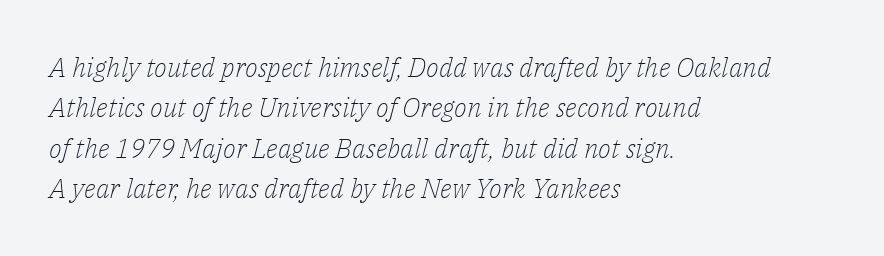
The image shows 27 px text type, italic (leaning right); set left-aligned, normal line spacing (1.5x), normal letter spacing, not underlined.
